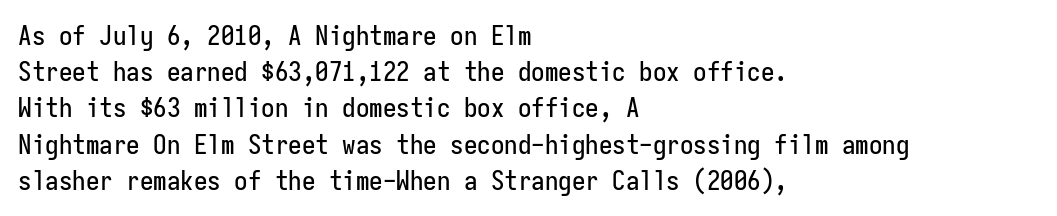
{"italic": "no", "underline": "no", "align": "left", "line_spacing": "normal", "line_spacing_ratio": 1.34, "letter_spacing": "normal", "letter_spacing_em": 0.0, "glyph_px": 27}
